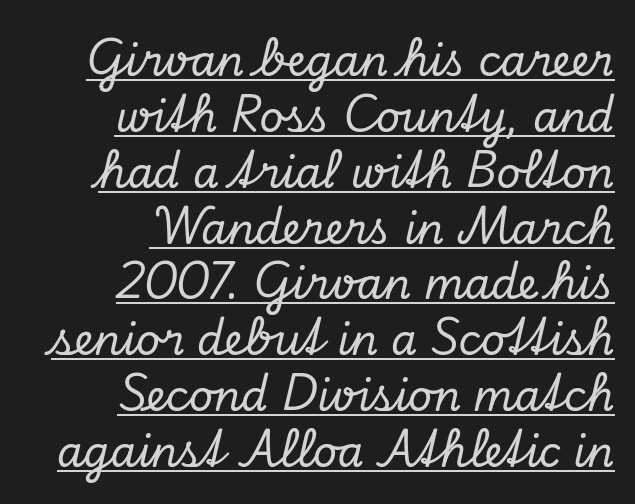
{"serif": "yes", "italic": "yes", "lean": "right", "slant_degrees": 13, "width": "normal", "stroke_contrast": "low", "x_height": "small", "monospaced": "no", "underline": "yes", "align": "right", "line_spacing": "normal", "line_spacing_ratio": 1.33, "letter_spacing": "normal", "letter_spacing_em": 0.0, "glyph_px": 42}
